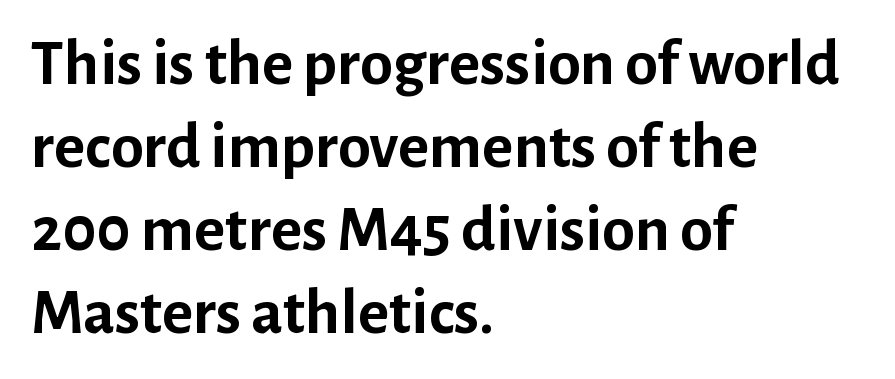
Q: Is the text bold? A: Yes.
Q: Is the text italic (slanted)? A: No, it is upright.
Q: Is the typeface a serif or a sans-serif typeface? A: Sans-serif.
Q: Is the text underlined? A: No.
Q: How is the paragraph aligned? A: Left-aligned.
Q: Is the spacing between letters normal or unusually wide? A: Normal.
Q: Is the spacing between lines tight, normal or loose? A: Normal.
Q: Width (condensed, normal, or wide)? A: Normal.
Q: Stroke contrast? A: Low.
Q: x-height? A: Medium.
Q: Monospaced? A: No.
